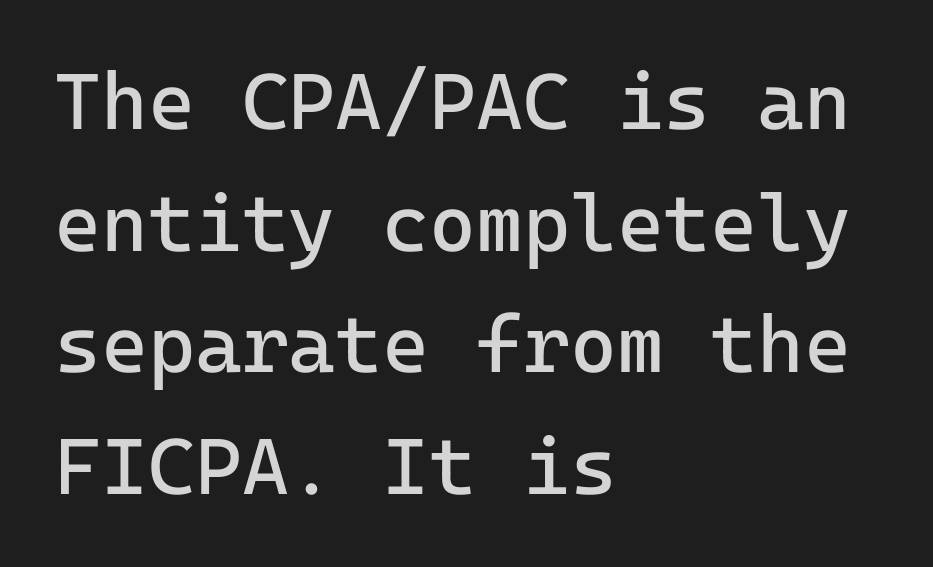
Q: Is the text bold? A: No.
Q: Is the text italic (slanted)? A: No, it is upright.
Q: Is the typeface a serif or a sans-serif typeface? A: Sans-serif.
Q: Is the text underlined? A: No.
Q: How is the paragraph aligned? A: Left-aligned.
Q: Is the spacing between letters normal or unusually wide? A: Normal.
Q: Is the spacing between lines tight, normal or loose? A: Normal.
Q: Width (condensed, normal, or wide)? A: Normal.
Q: Stroke contrast? A: Low.
Q: x-height? A: Medium.
Q: Monospaced? A: Yes.
